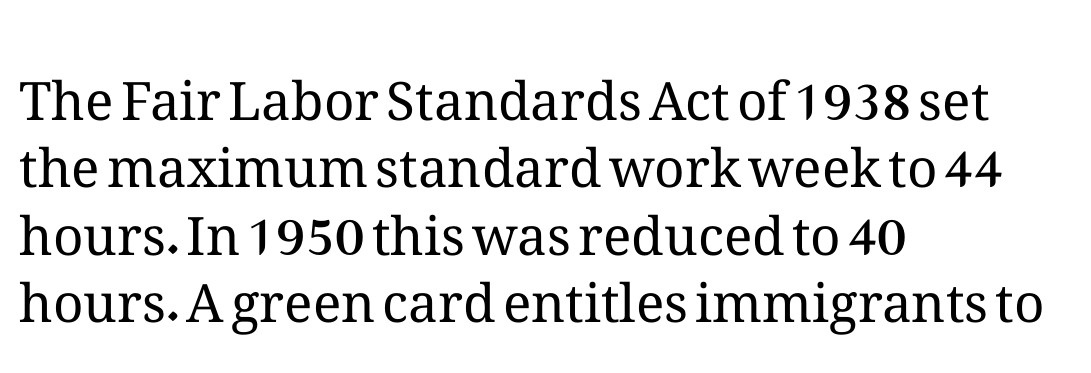
{"italic": "no", "bold": "no", "weight": "regular", "width": "normal", "stroke_contrast": "medium", "x_height": "medium", "monospaced": "no", "underline": "no", "align": "left", "line_spacing": "normal", "line_spacing_ratio": 1.27, "letter_spacing": "normal", "letter_spacing_em": 0.0, "glyph_px": 53}
